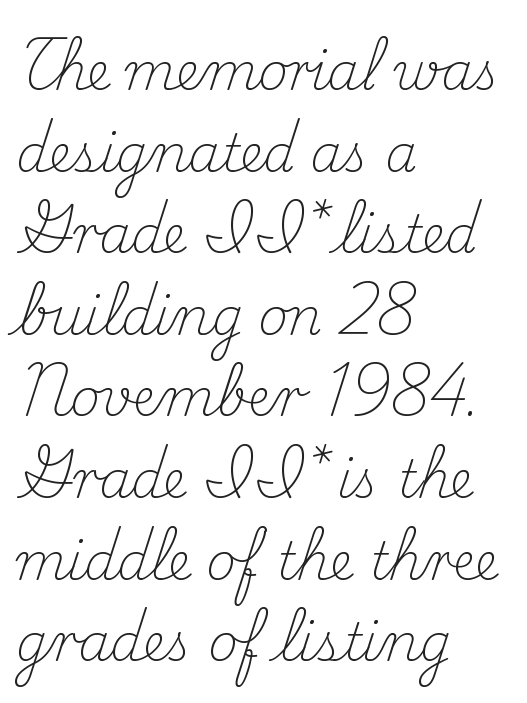
Descenders are the only things crossing below the line. Ink coverage per letter is moderate at most. Caption: multi-line text, flush left, ragged right. How would I describe the line gaps? Plain and ordinary.
